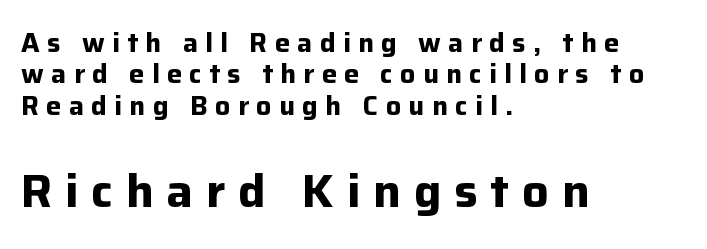
{"serif": "no", "italic": "no", "bold": "yes", "weight": "bold", "width": "normal", "stroke_contrast": "low", "x_height": "medium", "monospaced": "no", "underline": "no", "align": "left", "line_spacing_ratio": 1.16, "letter_spacing": "wide", "letter_spacing_em": 0.27, "larger_block": "second", "size_ratio": 1.74, "glyph_px": 47}
